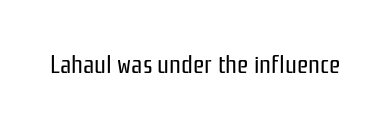
{"italic": "no", "bold": "no", "underline": "no", "letter_spacing": "normal", "letter_spacing_em": 0.0, "glyph_px": 26}
